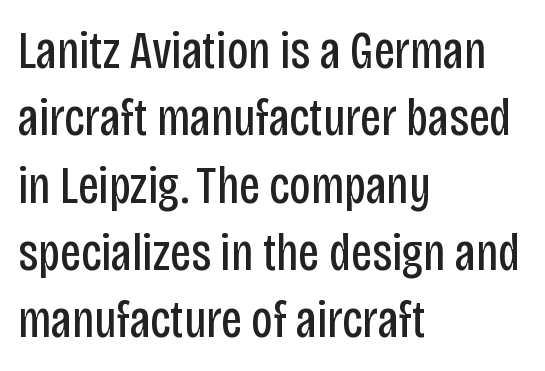
Short note: letters normally spaced. This rendering uses left alignment, leaving the right contour irregular. The font sits on the lighter half of the weight spectrum, regular included. Vertical spacing — default. Typographically, this falls in the sans-serif category. Does the lettering tilt? It doesn't — this is upright.
